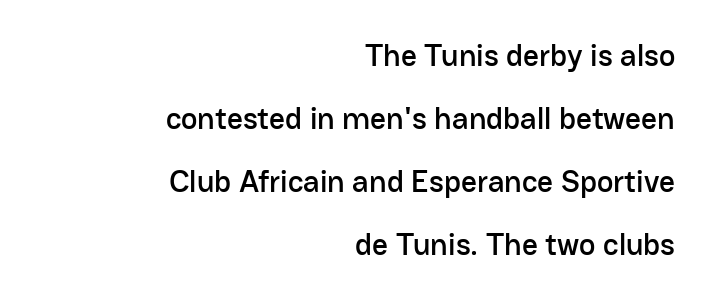
The image shows 31 px sans-serif type, upright; set right-aligned, loose line spacing (2.03x), normal letter spacing, not underlined; low stroke contrast and a medium x-height.
